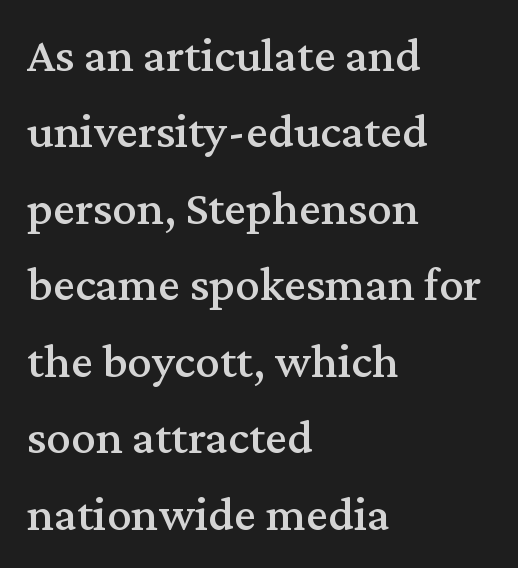
Q: Is the text italic (slanted)? A: No, it is upright.
Q: Is the typeface a serif or a sans-serif typeface? A: Serif.
Q: Is the text underlined? A: No.
Q: How is the paragraph aligned? A: Left-aligned.
Q: Is the spacing between letters normal or unusually wide? A: Normal.
Q: Is the spacing between lines tight, normal or loose? A: Normal.
Q: Width (condensed, normal, or wide)? A: Normal.
Q: Stroke contrast? A: Medium.
Q: x-height? A: Medium.
Q: Monospaced? A: No.
